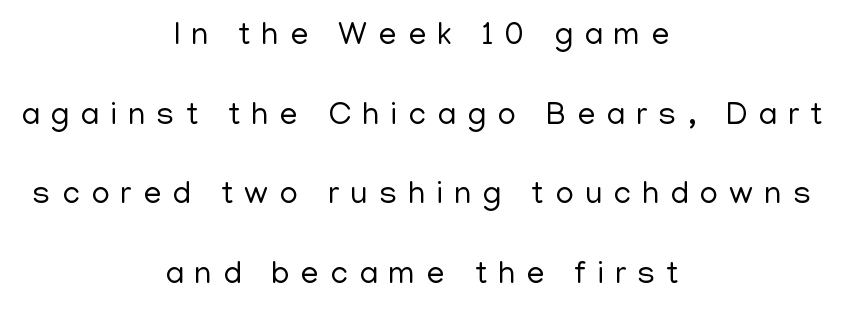
The image shows 32 px regular-weight sans-serif type, upright; set centered, loose line spacing (2.49x), unusually wide letter spacing (+0.35 em), not underlined; low stroke contrast and a medium x-height.
